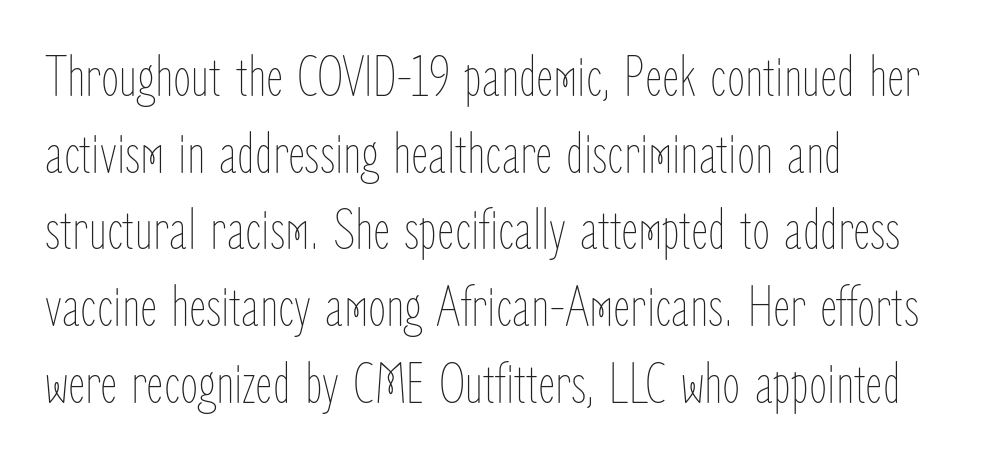
Nothing heavy about these letters — not bold at all. The rows are spaced the way most documents space them. A typesetter would call this proportional, since set widths differ per character. Lines of text with bare space underneath. In terms of posture, this sample is upright. Reading down the block, your eye returns to a fixed left position each line.
